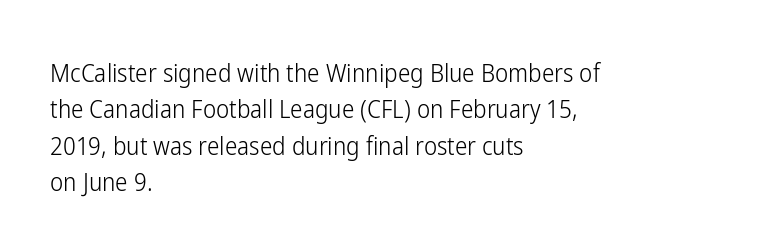
{"italic": "no", "bold": "no", "underline": "no", "align": "left", "line_spacing": "normal", "line_spacing_ratio": 1.46, "letter_spacing": "normal", "letter_spacing_em": 0.0, "glyph_px": 25}
